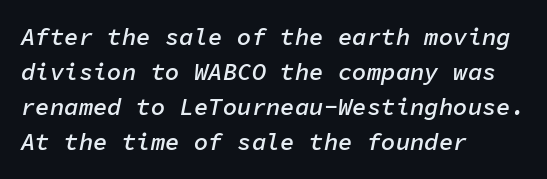
The image shows 24 px text type, italic (leaning right); set left-aligned, normal line spacing (1.46x), normal letter spacing, not underlined.
